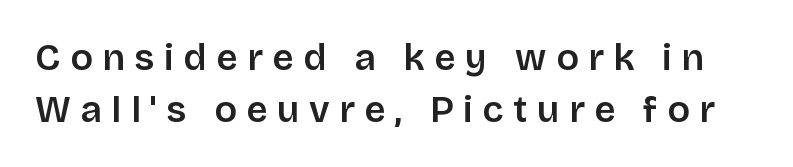
Vertical strokes here are truly vertical. Is this a sans? Yes — the strokes have no serifs. Evenly set lines give the paragraph a standard silhouette. Beneath every word, the page is bare. The letters are spread apart with noticeably loose tracking.
